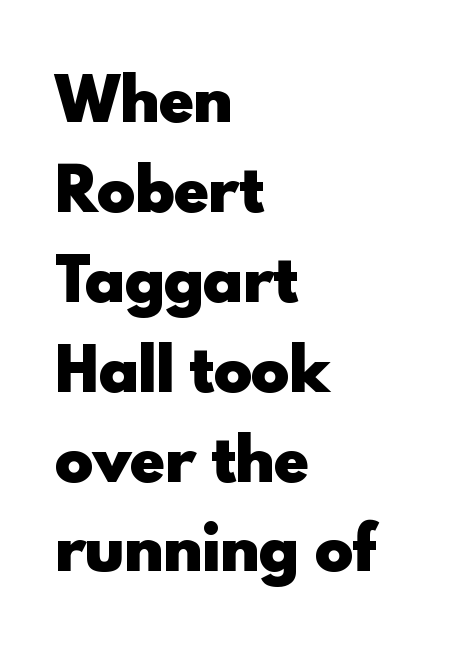
Q: Is the text bold? A: Yes.
Q: Is the text italic (slanted)? A: No, it is upright.
Q: Is the typeface a serif or a sans-serif typeface? A: Sans-serif.
Q: Is the text underlined? A: No.
Q: How is the paragraph aligned? A: Left-aligned.
Q: Is the spacing between letters normal or unusually wide? A: Normal.
Q: Is the spacing between lines tight, normal or loose? A: Normal.
Q: Width (condensed, normal, or wide)? A: Normal.
Q: x-height? A: Small.
Q: Monospaced? A: No.
